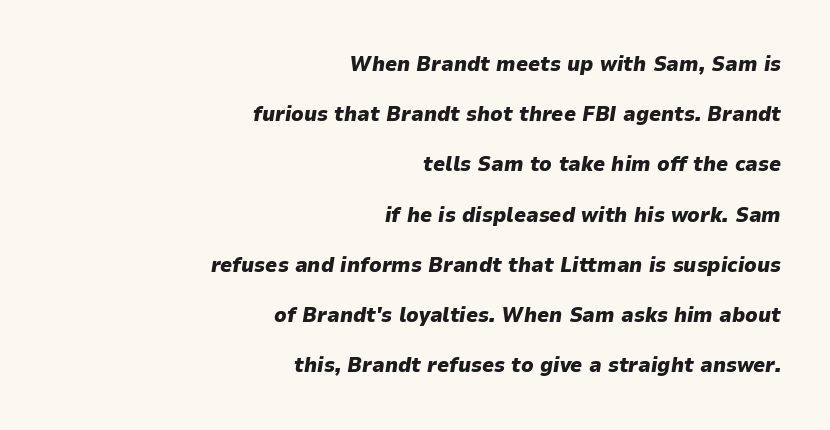
{"italic": "yes", "lean": "right", "slant_degrees": 9, "bold": "yes", "underline": "no", "align": "right", "line_spacing": "loose", "line_spacing_ratio": 2.39, "letter_spacing": "normal", "letter_spacing_em": 0.0, "glyph_px": 21}
